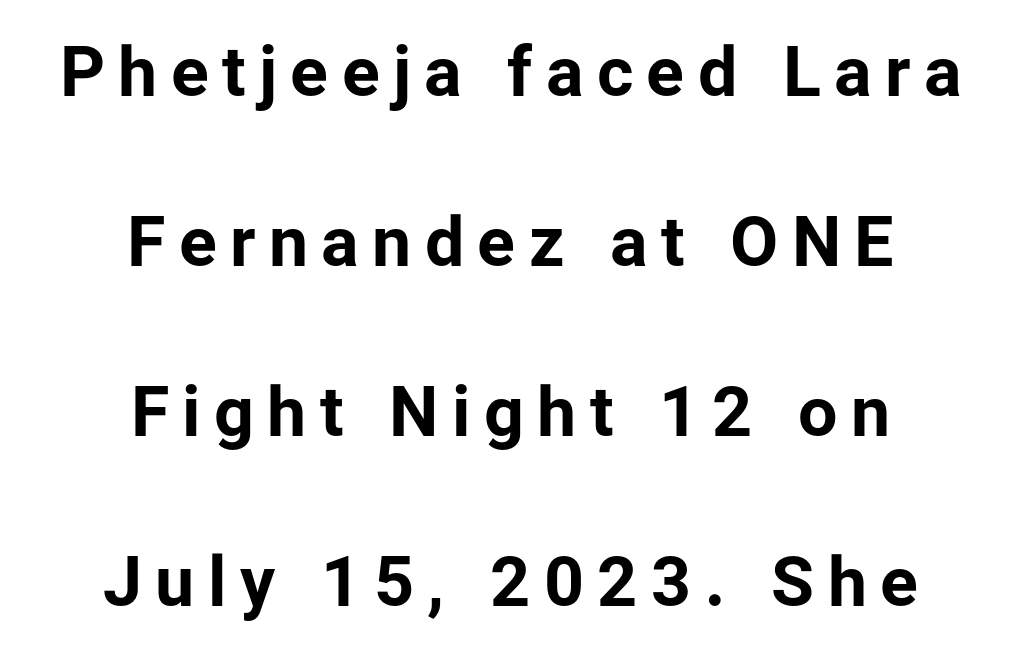
The image shows 70 px bold sans-serif type, upright; set centered, loose line spacing (2.43x), not underlined; low stroke contrast and a medium x-height.
